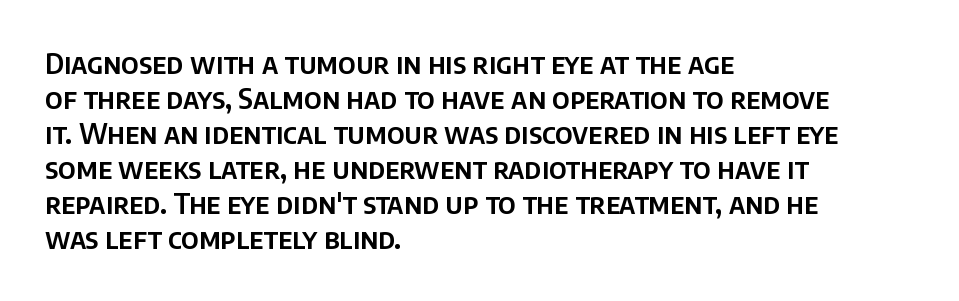
{"serif": "no", "italic": "no", "width": "normal", "stroke_contrast": "low", "x_height": "large", "monospaced": "no", "underline": "no", "align": "left", "line_spacing": "normal", "line_spacing_ratio": 1.25, "letter_spacing": "normal", "letter_spacing_em": 0.0, "glyph_px": 28}
